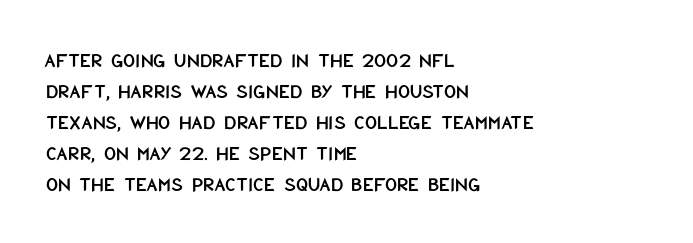
{"italic": "no", "underline": "no", "align": "left", "line_spacing": "normal", "line_spacing_ratio": 1.48, "letter_spacing": "normal", "letter_spacing_em": 0.0, "glyph_px": 21}
